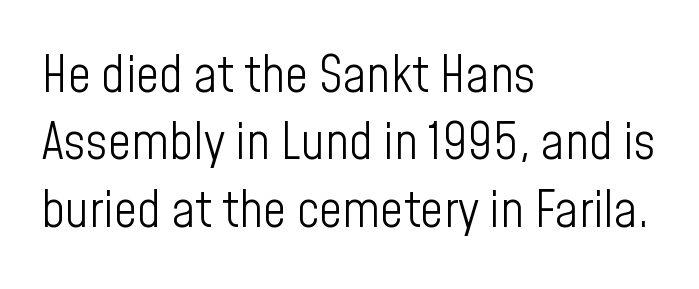
Q: Is the text bold? A: No.
Q: Is the text italic (slanted)? A: No, it is upright.
Q: Is the typeface a serif or a sans-serif typeface? A: Sans-serif.
Q: Is the text underlined? A: No.
Q: How is the paragraph aligned? A: Left-aligned.
Q: Is the spacing between letters normal or unusually wide? A: Normal.
Q: Is the spacing between lines tight, normal or loose? A: Normal.
Q: Width (condensed, normal, or wide)? A: Condensed.
Q: Stroke contrast? A: Low.
Q: x-height? A: Medium.
Q: Monospaced? A: No.
